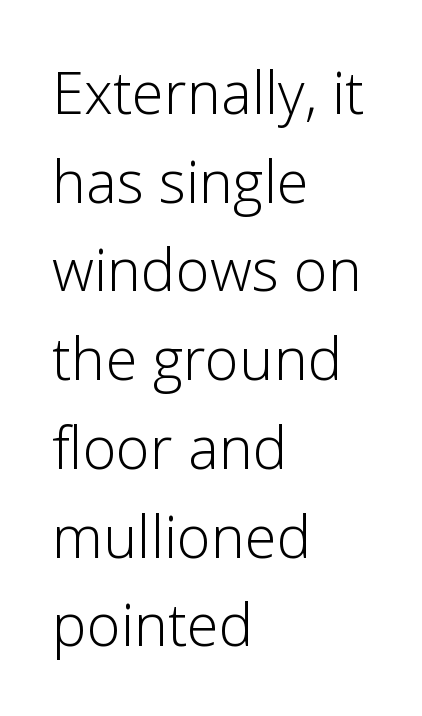
{"serif": "no", "italic": "no", "bold": "no", "weight": "light", "width": "normal", "stroke_contrast": "low", "x_height": "medium", "monospaced": "no", "underline": "no", "align": "left", "line_spacing": "normal", "line_spacing_ratio": 1.53, "letter_spacing": "normal", "letter_spacing_em": 0.0, "glyph_px": 58}
